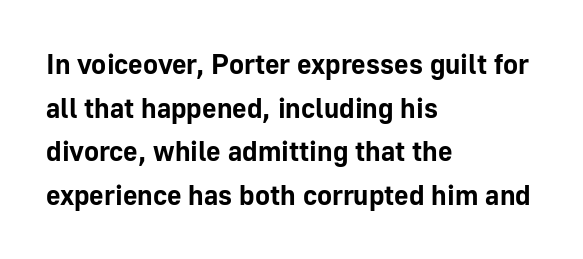
The letters stand straight up with perfectly vertical stems. The letters advance in unequal steps, a hallmark of proportional type. Anything drawn beneath the words? Only blank space. The passage shown has conventional tracking throughout. The passage is arranged the way most books set body copy — flush left. Summary of weight: heavy, a full bold.
